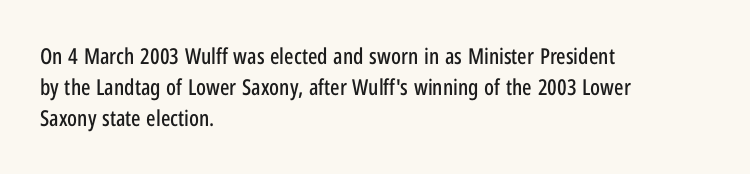
{"italic": "no", "underline": "no", "align": "left", "line_spacing": "normal", "line_spacing_ratio": 1.42, "letter_spacing": "normal", "letter_spacing_em": 0.0, "glyph_px": 22}
